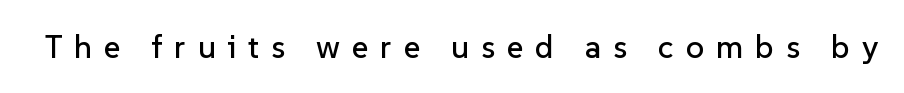
The image shows 32 px sans-serif type, upright; set unusually wide letter spacing (+0.37 em), not underlined; low stroke contrast and a medium x-height.
